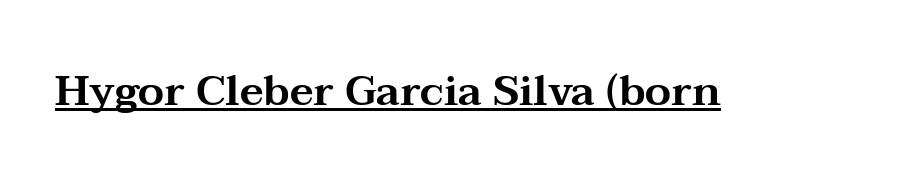
{"serif": "yes", "italic": "no", "width": "wide", "stroke_contrast": "medium", "x_height": "medium", "monospaced": "no", "underline": "yes", "letter_spacing": "normal", "letter_spacing_em": 0.0, "glyph_px": 42}
